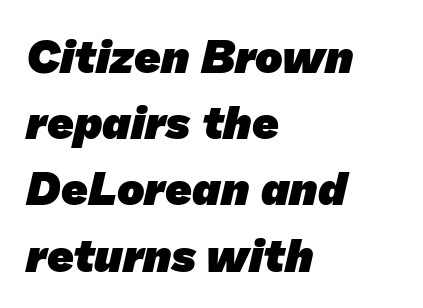
{"serif": "no", "bold": "yes", "weight": "heavy", "width": "normal", "stroke_contrast": "low", "x_height": "medium", "monospaced": "no", "underline": "no", "align": "left", "line_spacing": "normal", "line_spacing_ratio": 1.44, "letter_spacing": "normal", "letter_spacing_em": 0.0, "glyph_px": 46}
